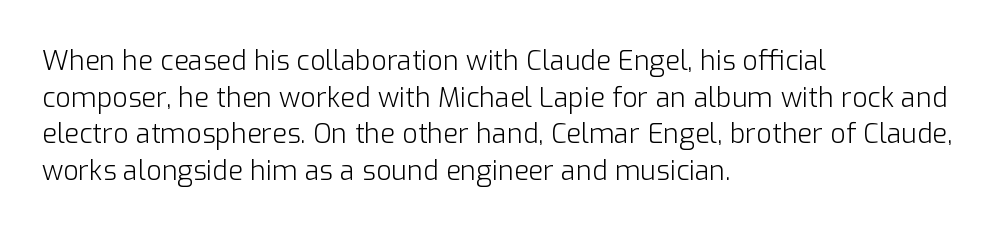
Q: Is the text bold? A: No.
Q: Is the text italic (slanted)? A: No, it is upright.
Q: Is the text underlined? A: No.
Q: How is the paragraph aligned? A: Left-aligned.
Q: Is the spacing between letters normal or unusually wide? A: Normal.
Q: Is the spacing between lines tight, normal or loose? A: Normal.
